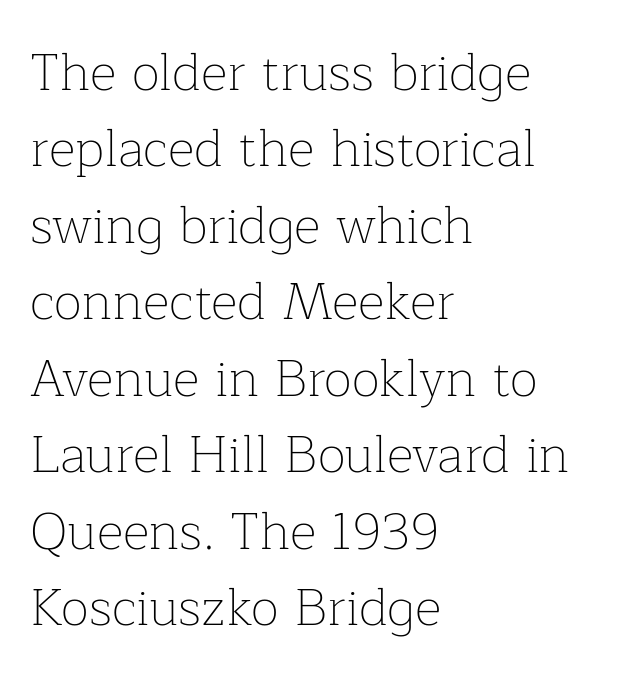
The letters stand straight up with perfectly vertical stems. Honestly, there is no underline to notice here at all. This sample uses plain, unmodified letter spacing. Observe the serifs anchoring each vertical stroke in this sample. These lines stack with their left ends in a neat column.
